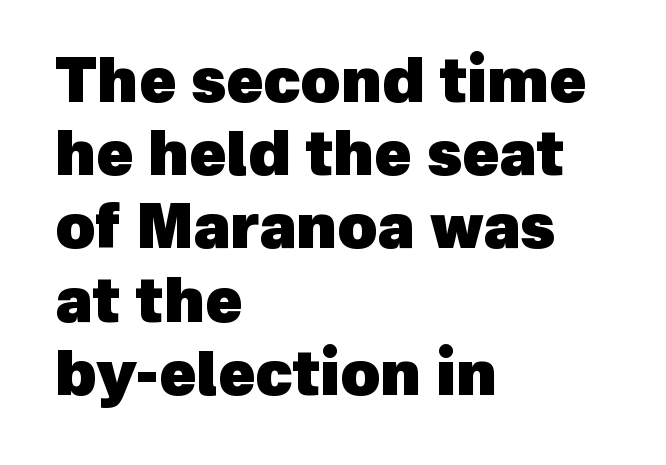
{"serif": "no", "bold": "yes", "weight": "heavy", "width": "normal", "x_height": "medium", "monospaced": "no", "underline": "no", "align": "left", "line_spacing_ratio": 1.2, "letter_spacing": "normal", "letter_spacing_em": 0.0, "glyph_px": 61}
